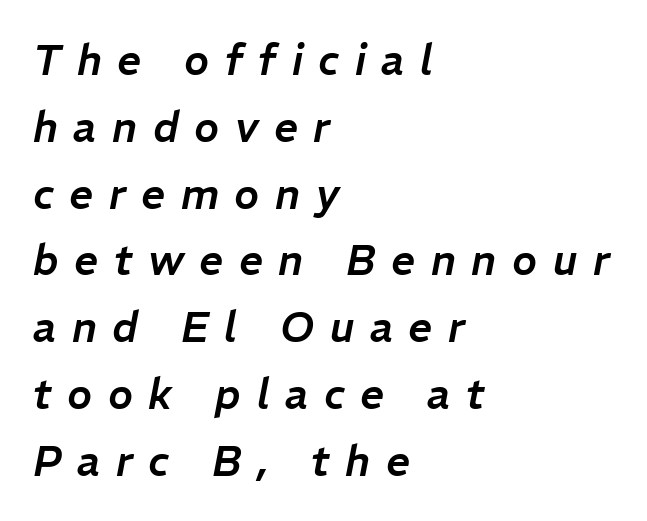
{"italic": "yes", "lean": "right", "slant_degrees": 11, "width": "normal", "stroke_contrast": "low", "x_height": "medium", "monospaced": "no", "underline": "no", "align": "left", "line_spacing": "normal", "line_spacing_ratio": 1.59, "letter_spacing": "wide", "letter_spacing_em": 0.37, "glyph_px": 42}
